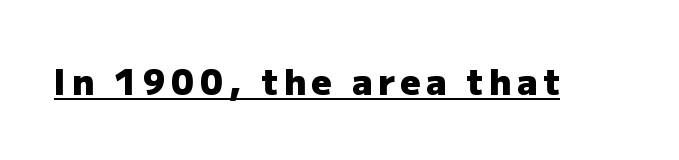
The image shows 35 px heavy sans-serif type, upright; set underlined; low stroke contrast and a medium x-height.
